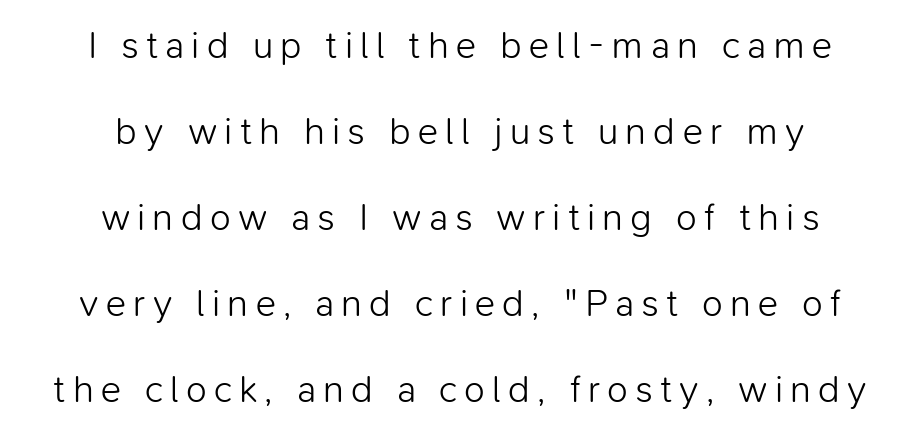
Think of a printed novel: that variable character pitch is what you see here. The line-height multiplier appears high, well above default. A light-to-regular cut is what we see here. These lines stack symmetrically, like a column narrowing and widening about its center. Just letters on the line, the space beneath them empty.
